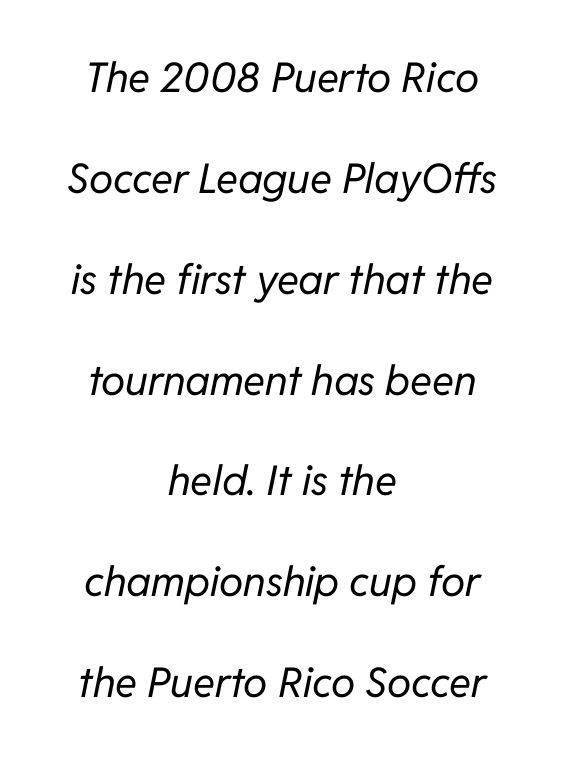
Would a proofreader flag this as italicized? Yes. The text block is weighted toward neither margin, spreading evenly from the middle. The tracking reads as untouched default to a designer's eye. Stems here are at most as thick as an everyday book face. The specimen omits any rule beneath the text block's lines. Looks like regular typesetting: each glyph gets only the width it needs.
